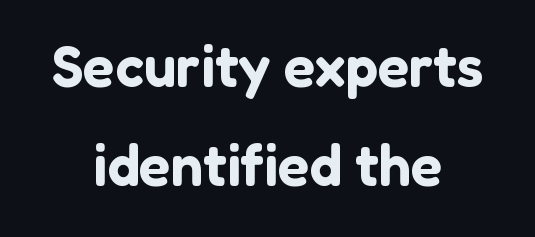
Leftover space on each line is divided equally before and after the words. Inter-character spacing is left at the font's built-in metrics. Quick note: not italic, upright. Each letter's strokes conclude bluntly, with no projecting serifs.
